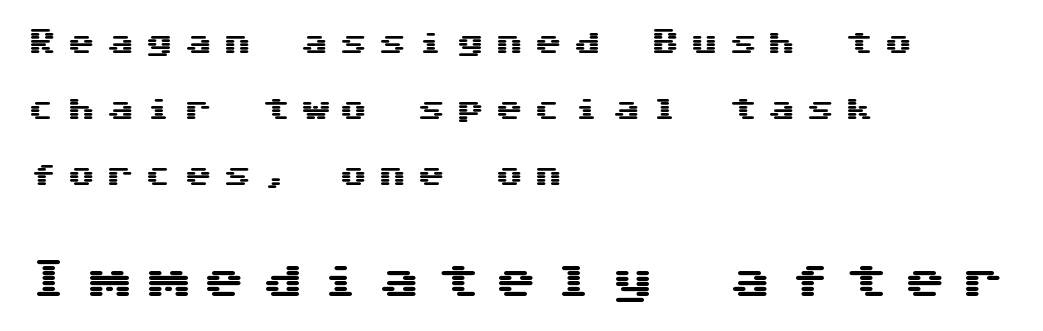
Q: Is the text italic (slanted)? A: No, it is upright.
Q: Is the typeface a serif or a sans-serif typeface? A: Sans-serif.
Q: Is the text underlined? A: No.
Q: How is the paragraph aligned? A: Left-aligned.
Q: Is the spacing between letters normal or unusually wide? A: Unusually wide.
Q: Is the spacing between lines tight, normal or loose? A: Loose.
Q: Which block of text is set in a larger size, the first (top) or the second (bottom)? A: The second (bottom) one.
Q: Width (condensed, normal, or wide)? A: Wide.
Q: Stroke contrast? A: Medium.
Q: x-height? A: Medium.
